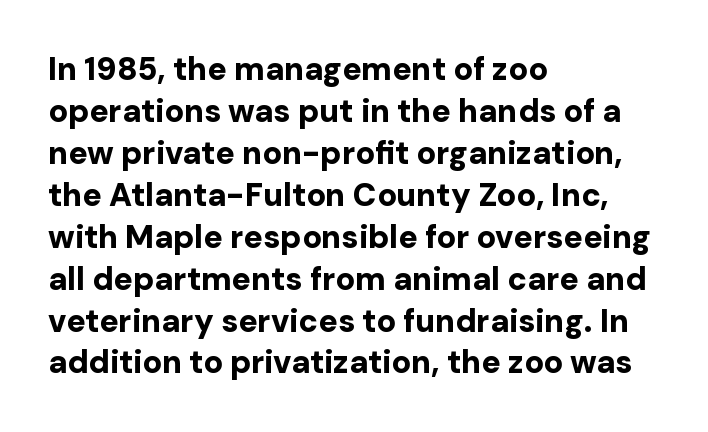
{"serif": "no", "italic": "no", "bold": "yes", "weight": "bold", "width": "normal", "stroke_contrast": "low", "x_height": "medium", "monospaced": "no", "underline": "no", "align": "left", "line_spacing": "normal", "line_spacing_ratio": 1.31, "letter_spacing": "normal", "letter_spacing_em": 0.0, "glyph_px": 32}
